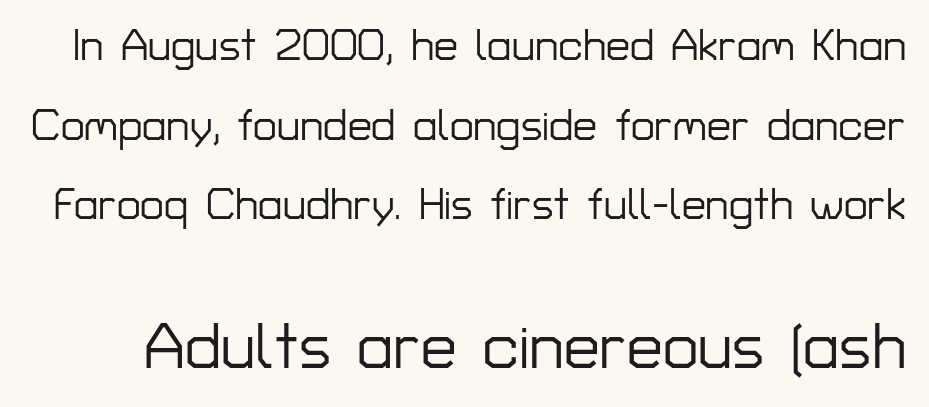
The emphasis by scale lands on block number two, below. No feet cap the strokes, marking this as sans-serif type. Clear beneath every line of the passage. Think of a printed novel: that variable character pitch is what you see here. The rendering keeps characters at their native spacing.
